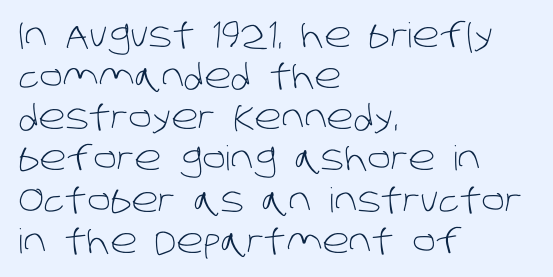
The image shows 34 px light sans-serif type; set left-aligned, line spacing 1.21x, normal letter spacing, not underlined; low stroke contrast and a large x-height.
